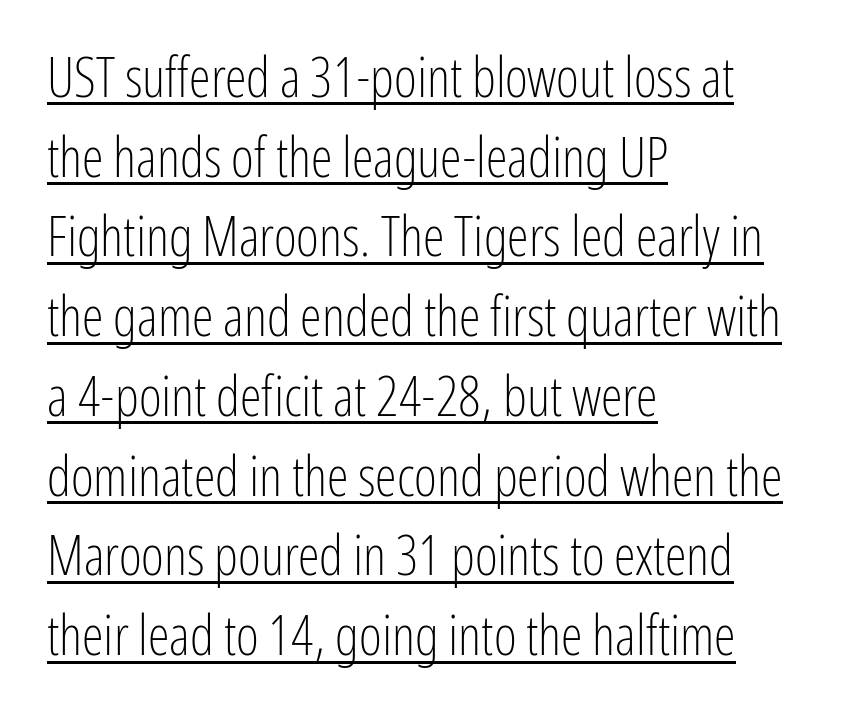
Q: Is the text bold? A: No.
Q: Is the text italic (slanted)? A: No, it is upright.
Q: Is the typeface a serif or a sans-serif typeface? A: Sans-serif.
Q: Is the text underlined? A: Yes.
Q: How is the paragraph aligned? A: Left-aligned.
Q: Is the spacing between letters normal or unusually wide? A: Normal.
Q: Is the spacing between lines tight, normal or loose? A: Normal.
Q: Width (condensed, normal, or wide)? A: Condensed.
Q: Stroke contrast? A: Low.
Q: x-height? A: Medium.
Q: Monospaced? A: No.
